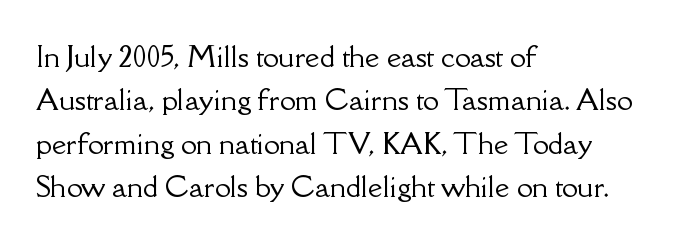
Quick note: not italic, upright. The line texture is even and compact thanks to regular tracking. Where is the straight margin? On the left. Quick note: underline off. The face used here is proportionally spaced, like ordinary book or web type. A serif font was chosen for this passage.
